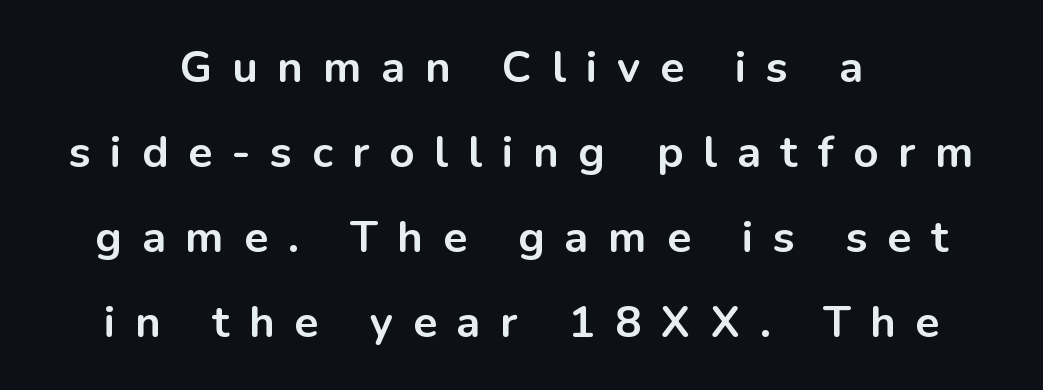
The image shows 44 px bold sans-serif type, upright; set centered, loose line spacing (1.93x), unusually wide letter spacing (+0.45 em), not underlined; low stroke contrast and a medium x-height.
